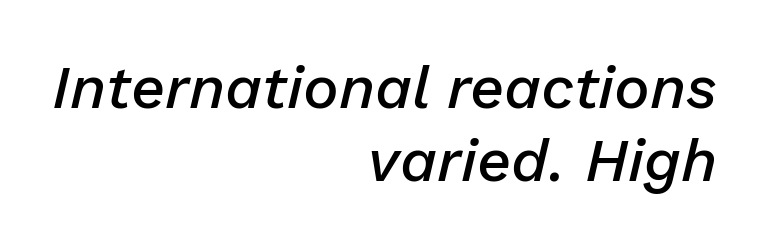
Would a proofreader flag this as italicized? Yes. Glyph-to-glyph distance matches everyday printed text. Any mark beneath the type? The region is blank. This sample has the flowing, uneven cadence of proportional lettering. On the weight axis this lands at semibold, roughly 600.
